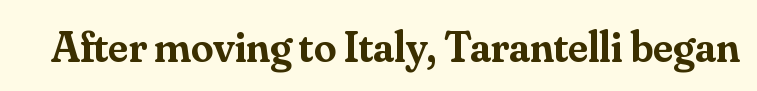
Q: Is the text bold? A: Semi-bold.
Q: Is the text italic (slanted)? A: No, it is upright.
Q: Is the typeface a serif or a sans-serif typeface? A: Serif.
Q: Is the text underlined? A: No.
Q: Is the spacing between letters normal or unusually wide? A: Normal.
Q: Width (condensed, normal, or wide)? A: Normal.
Q: Stroke contrast? A: Medium.
Q: x-height? A: Small.
Q: Monospaced? A: No.
